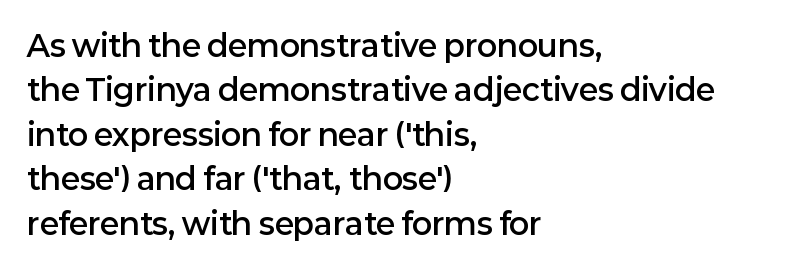
The image shows 30 px semibold sans-serif type, upright; set left-aligned, normal line spacing (1.48x), normal letter spacing, not underlined; low stroke contrast and a medium x-height.
